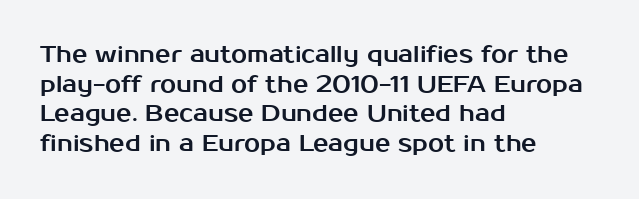
Descenders are the only things crossing below the line. A classic flush-left, rag-right setting is used for this passage. Upright lettering throughout. Quick note: interline space is typical. Letter spacing: default.
